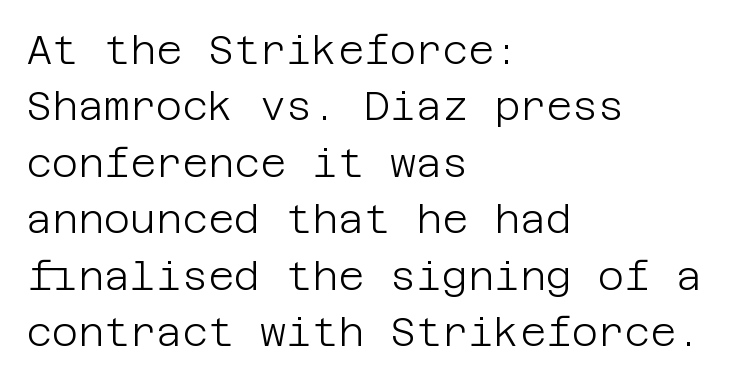
The image shows 40 px light sans-serif type, upright; set left-aligned, normal line spacing (1.41x), normal letter spacing, not underlined; low stroke contrast and a large x-height.
